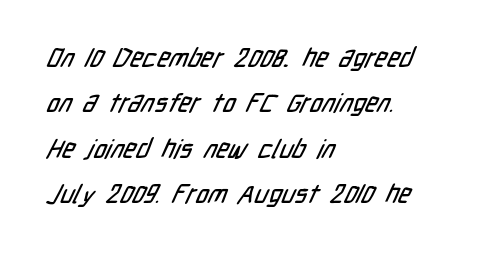
{"underline": "no", "align": "left", "line_spacing_ratio": 1.75, "letter_spacing": "normal", "letter_spacing_em": 0.0, "glyph_px": 26}
